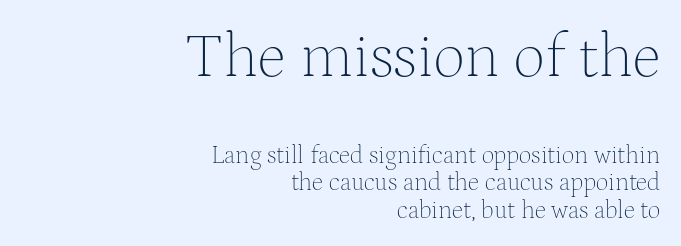
{"serif": "yes", "italic": "no", "bold": "no", "weight": "thin", "width": "normal", "stroke_contrast": "medium", "x_height": "medium", "monospaced": "no", "underline": "no", "align": "right", "line_spacing": "tight", "line_spacing_ratio": 1.1, "letter_spacing": "normal", "letter_spacing_em": 0.0, "larger_block": "first", "size_ratio": 2.52, "glyph_px": 63}
